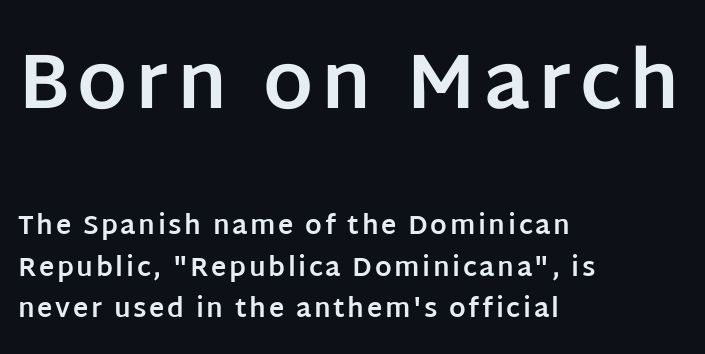
{"serif": "no", "italic": "no", "bold": "yes", "weight": "bold", "width": "normal", "stroke_contrast": "low", "x_height": "large", "monospaced": "no", "underline": "no", "align": "left", "line_spacing": "normal", "line_spacing_ratio": 1.59, "larger_block": "first", "size_ratio": 3.0, "glyph_px": 78}
